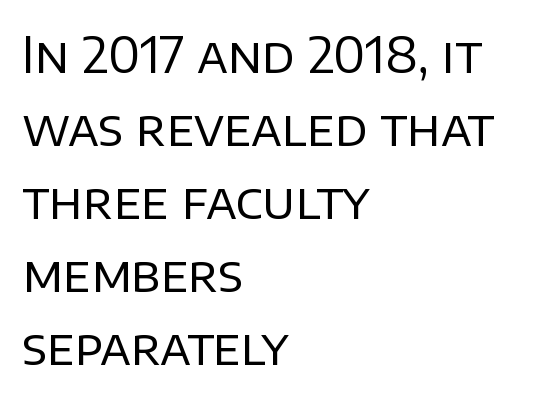
The image shows 49 px regular-weight sans-serif type, upright; set left-aligned, normal line spacing (1.49x), normal letter spacing, not underlined; low stroke contrast and a large x-height.
